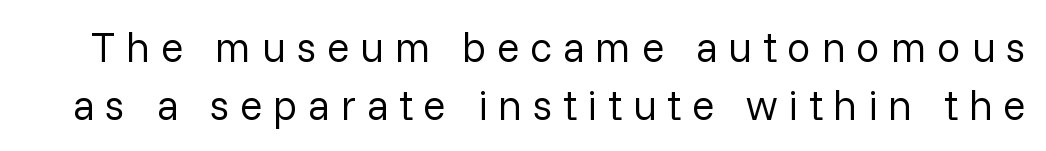
The image shows 42 px regular-weight sans-serif type, upright; set normal line spacing (1.37x), unusually wide letter spacing (+0.25 em), not underlined; low stroke contrast and a medium x-height.
